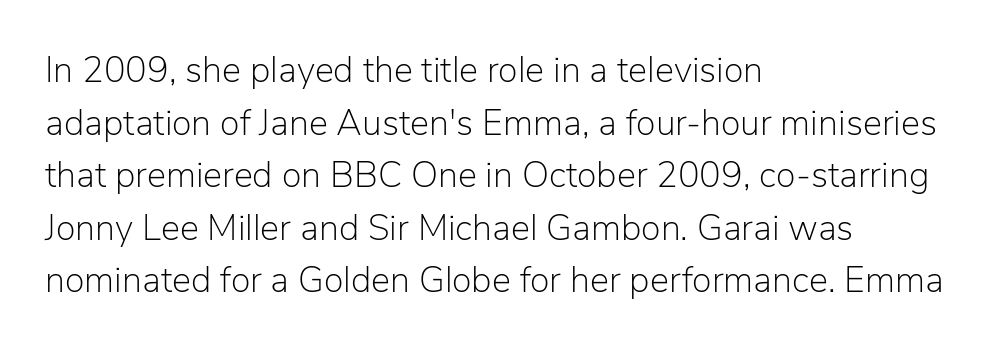
Nope, not italic — everything's standing straight. Spacing between characters is what you'd get straight out of the box. Spacing verdict: proportional, widths tailored to each character. Rows of type keep a routine distance in the vertical direction.
